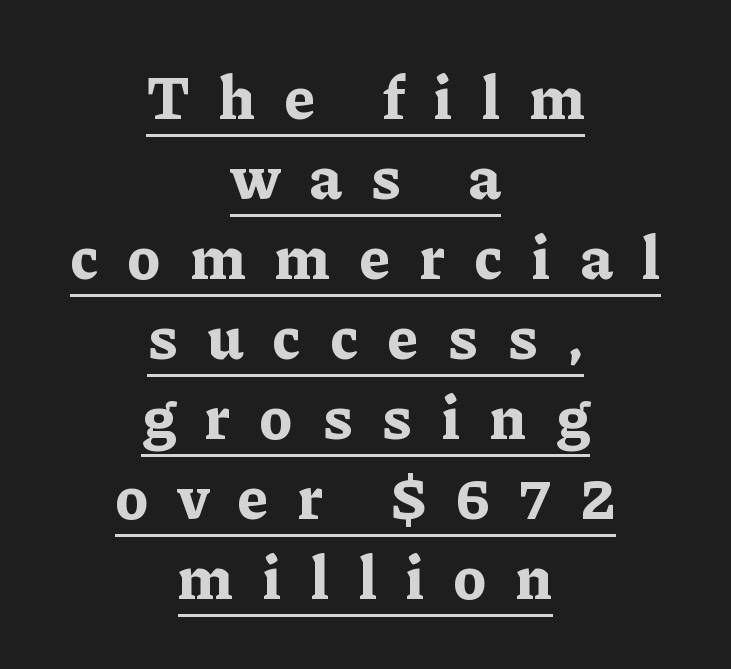
Q: Is the text bold? A: Yes.
Q: Is the text italic (slanted)? A: No, it is upright.
Q: Is the typeface a serif or a sans-serif typeface? A: Serif.
Q: Is the text underlined? A: Yes.
Q: How is the paragraph aligned? A: Centered.
Q: Is the spacing between letters normal or unusually wide? A: Unusually wide.
Q: Is the spacing between lines tight, normal or loose? A: Normal.
Q: Width (condensed, normal, or wide)? A: Normal.
Q: Stroke contrast? A: Low.
Q: x-height? A: Medium.
Q: Monospaced? A: No.
